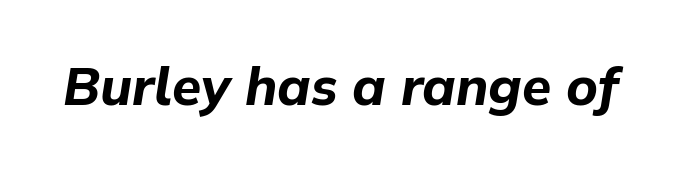
{"italic": "yes", "lean": "right", "slant_degrees": 9, "bold": "yes", "weight": "bold", "width": "normal", "stroke_contrast": "low", "x_height": "medium", "monospaced": "no", "underline": "no", "letter_spacing": "normal", "letter_spacing_em": 0.0, "glyph_px": 53}
